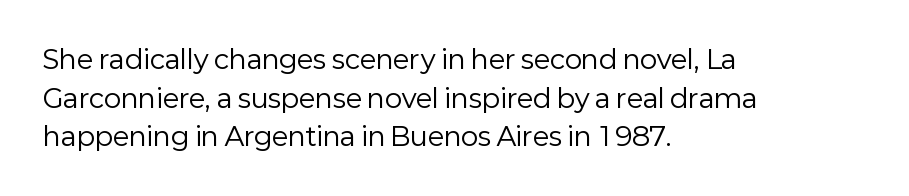
{"italic": "no", "bold": "no", "underline": "no", "align": "left", "line_spacing": "normal", "line_spacing_ratio": 1.49, "letter_spacing": "normal", "letter_spacing_em": 0.0, "glyph_px": 26}
